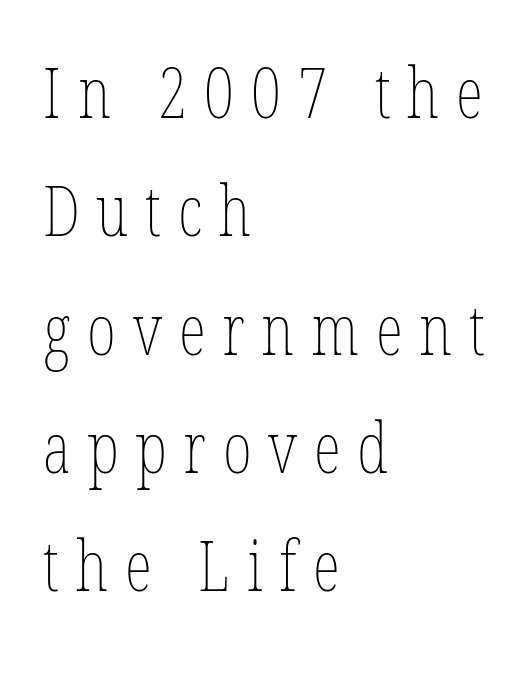
Q: Is the text bold? A: No.
Q: Is the text italic (slanted)? A: No, it is upright.
Q: Is the text underlined? A: No.
Q: How is the paragraph aligned? A: Left-aligned.
Q: Is the spacing between letters normal or unusually wide? A: Unusually wide.
Q: Is the spacing between lines tight, normal or loose? A: Normal.
Q: Width (condensed, normal, or wide)? A: Condensed.
Q: Stroke contrast? A: Low.
Q: x-height? A: Medium.
Q: Monospaced? A: No.
